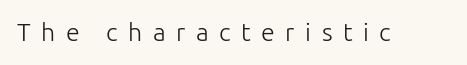
The image shows 25 px text type, upright; set unusually wide letter spacing (+0.42 em), not underlined.
